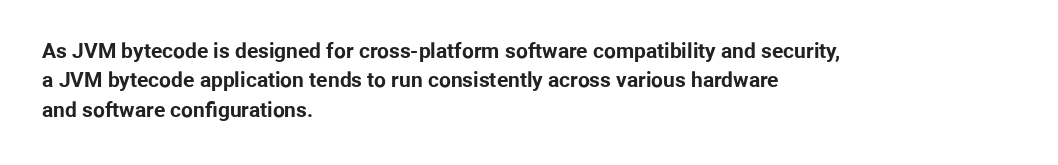
The image shows 21 px bold type, upright; set left-aligned, normal line spacing (1.4x), normal letter spacing, not underlined.
